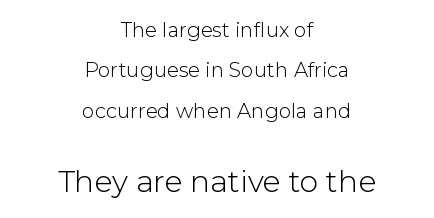
Q: Is the text bold? A: No.
Q: Is the text italic (slanted)? A: No, it is upright.
Q: Is the typeface a serif or a sans-serif typeface? A: Sans-serif.
Q: Is the text underlined? A: No.
Q: How is the paragraph aligned? A: Centered.
Q: Is the spacing between letters normal or unusually wide? A: Normal.
Q: Is the spacing between lines tight, normal or loose? A: Loose.
Q: Which block of text is set in a larger size, the first (top) or the second (bottom)? A: The second (bottom) one.
Q: Width (condensed, normal, or wide)? A: Normal.
Q: Stroke contrast? A: Low.
Q: x-height? A: Medium.
Q: Monospaced? A: No.
